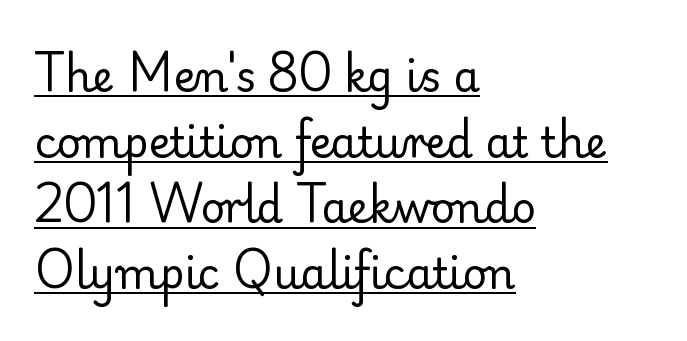
The image shows 42 px regular-weight serif type, upright; set left-aligned, normal line spacing (1.56x), normal letter spacing, underlined; low stroke contrast and a small x-height.
